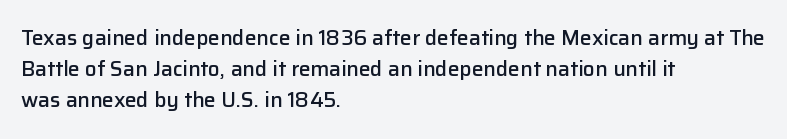
Observe the ordinary spacing: letters are neighbours, not strangers. Which margin do the lines hug? The left one — the right edge is uneven. Compared with typical paragraphs, the rows here are spaced about the same. Notice how the stems are strictly vertical — no italics here. Compared with an ordinary text face, these strokes are moderately heavier — a semibold. Clear beneath every line of the passage.
